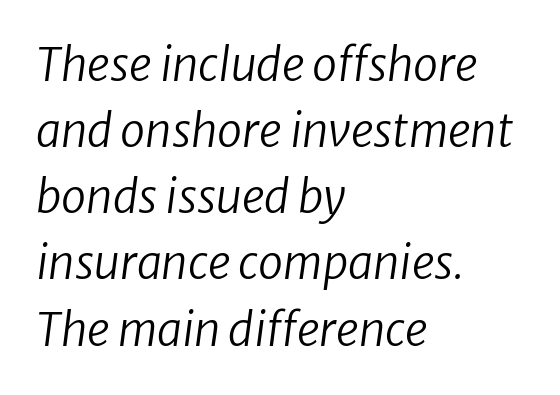
The image shows 45 px regular-weight type, italic (leaning right); set left-aligned, normal line spacing (1.47x), normal letter spacing, not underlined; low stroke contrast and a medium x-height.
